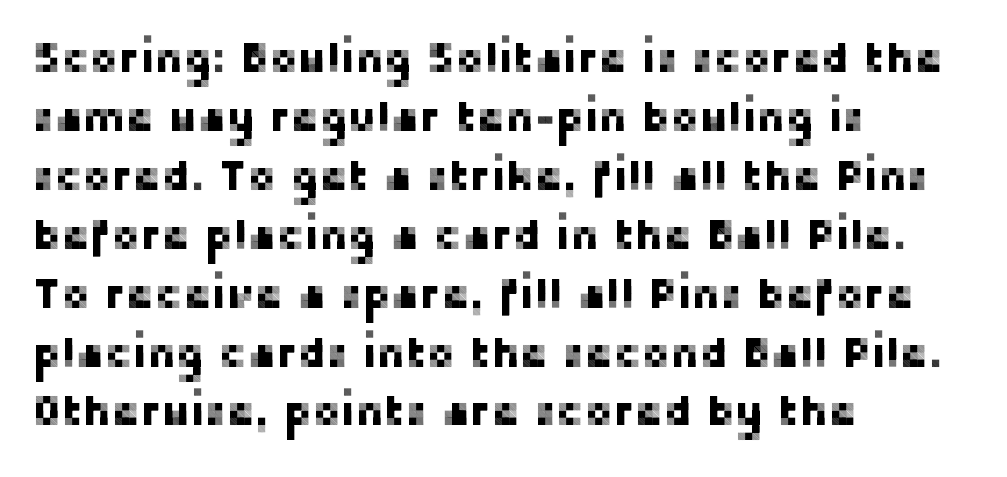
Q: Is the text italic (slanted)? A: No, it is upright.
Q: Is the typeface a serif or a sans-serif typeface? A: Sans-serif.
Q: Is the text underlined? A: No.
Q: How is the paragraph aligned? A: Left-aligned.
Q: Is the spacing between letters normal or unusually wide? A: Normal.
Q: Is the spacing between lines tight, normal or loose? A: Normal.
Q: Width (condensed, normal, or wide)? A: Normal.
Q: Stroke contrast? A: Low.
Q: x-height? A: Medium.
Q: Monospaced? A: No.
